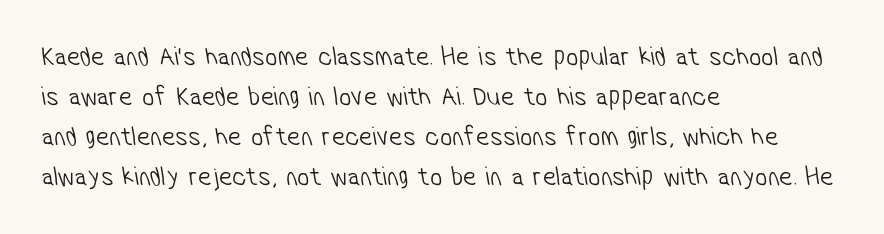
The image shows 27 px text type; set left-aligned, normal line spacing (1.48x), normal letter spacing, not underlined.
